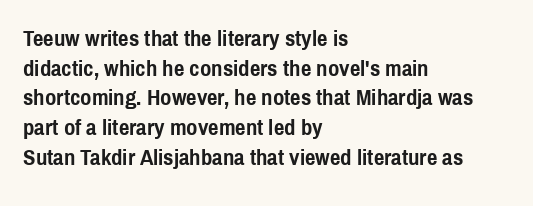
{"italic": "no", "bold": "yes", "underline": "no", "align": "left", "line_spacing": "normal", "line_spacing_ratio": 1.29, "letter_spacing": "normal", "letter_spacing_em": 0.0, "glyph_px": 23}
